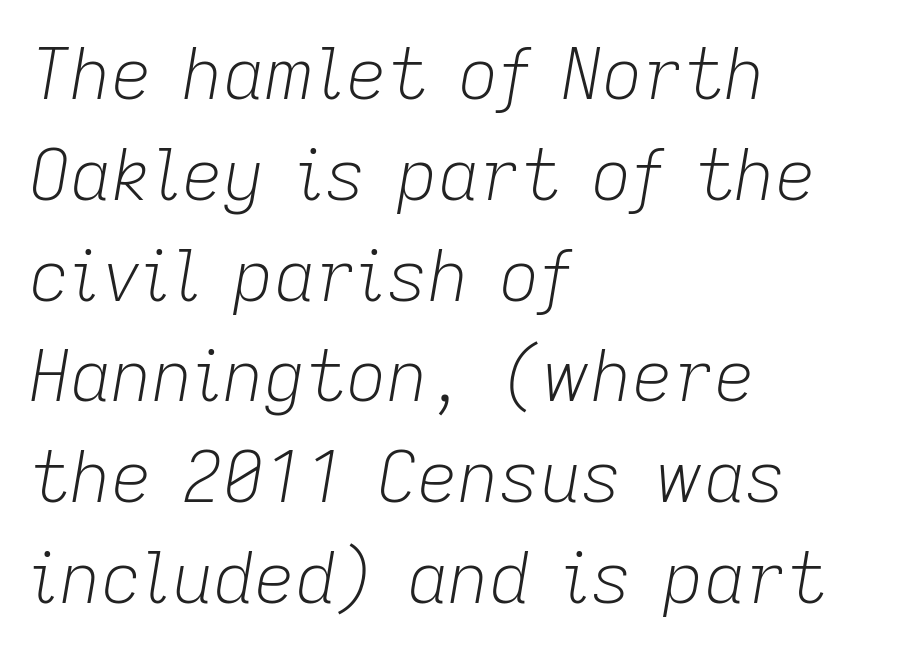
{"italic": "yes", "lean": "right", "slant_degrees": 9, "bold": "no", "weight": "light", "width": "normal", "stroke_contrast": "low", "x_height": "medium", "monospaced": "no", "underline": "no", "align": "left", "line_spacing": "normal", "line_spacing_ratio": 1.42, "letter_spacing": "normal", "letter_spacing_em": 0.0, "glyph_px": 71}
